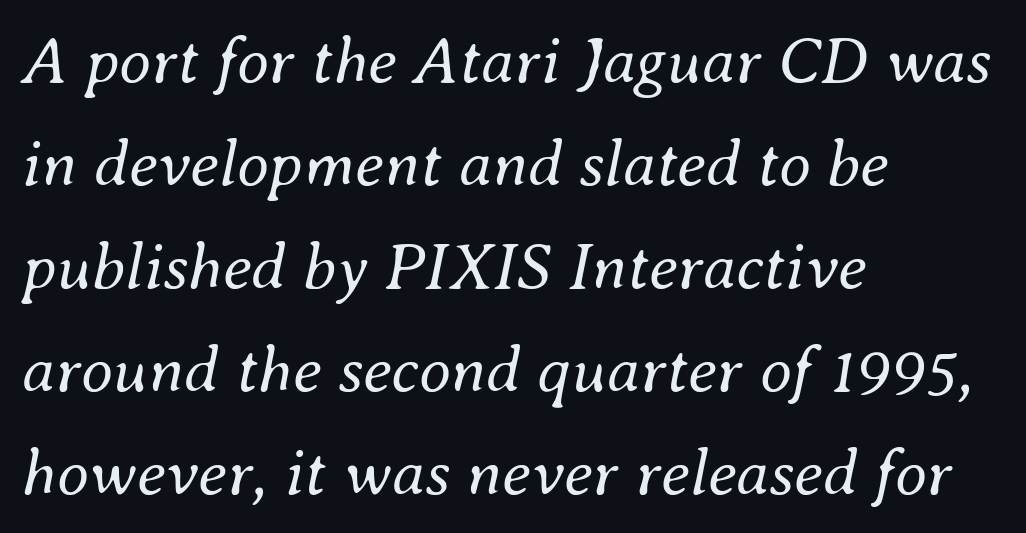
This rendering features lettering with no underline. Looking at the ascenders, they clearly lean. Bold? No — there's no thickening of the strokes. Horizontal bands of white between lines are of average thickness. Nothing unusual about the tracking: characters are spaced as the font intends. Horizontal alignment here is leftward, the default for most running prose.
